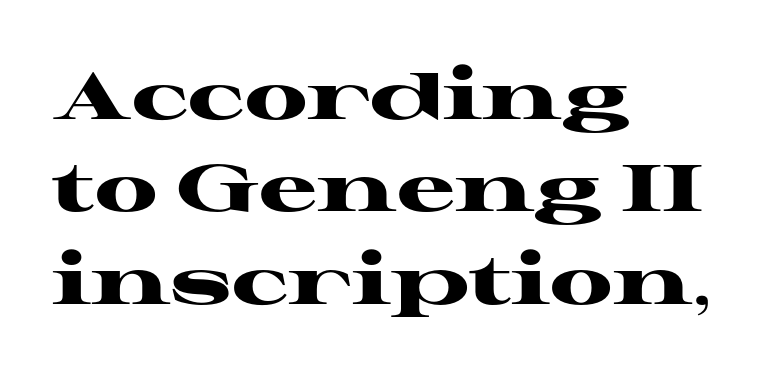
Q: Is the text bold? A: Yes.
Q: Is the text italic (slanted)? A: No, it is upright.
Q: Is the typeface a serif or a sans-serif typeface? A: Serif.
Q: Is the text underlined? A: No.
Q: How is the paragraph aligned? A: Left-aligned.
Q: Is the spacing between letters normal or unusually wide? A: Normal.
Q: Is the spacing between lines tight, normal or loose? A: Normal.
Q: Width (condensed, normal, or wide)? A: Wide.
Q: Stroke contrast? A: High.
Q: x-height? A: Medium.
Q: Monospaced? A: No.
